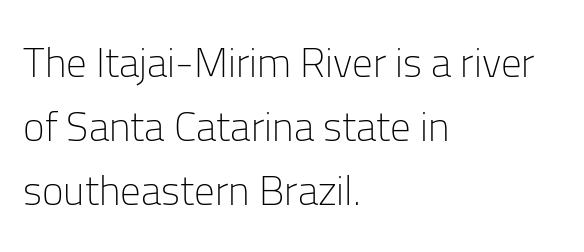
The cut favours lightness, reaching ordinary text weight at its darkest. The rendering keeps characters at their native spacing. The rag falls on the right side of this text block. The specimen omits any rule beneath the text block's lines. The rendering shows plain stroke endings on the letterforms — a sans-serif design.
